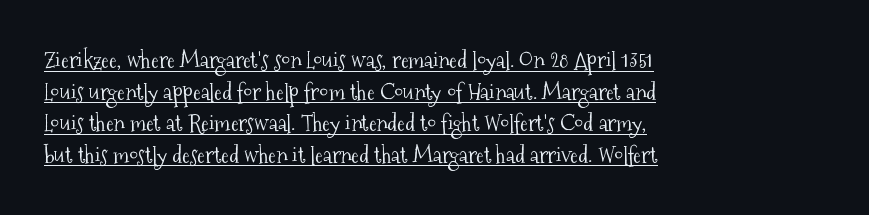
{"italic": "no", "bold": "no", "underline": "yes", "align": "left", "line_spacing": "normal", "line_spacing_ratio": 1.37, "letter_spacing": "normal", "letter_spacing_em": 0.0, "glyph_px": 23}
